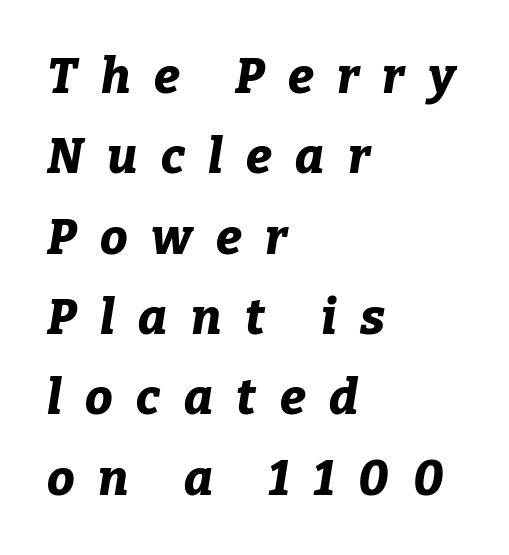
The image shows 49 px bold type, italic (leaning right); set left-aligned, normal line spacing (1.64x), unusually wide letter spacing (+0.48 em), not underlined; low stroke contrast and a medium x-height.
